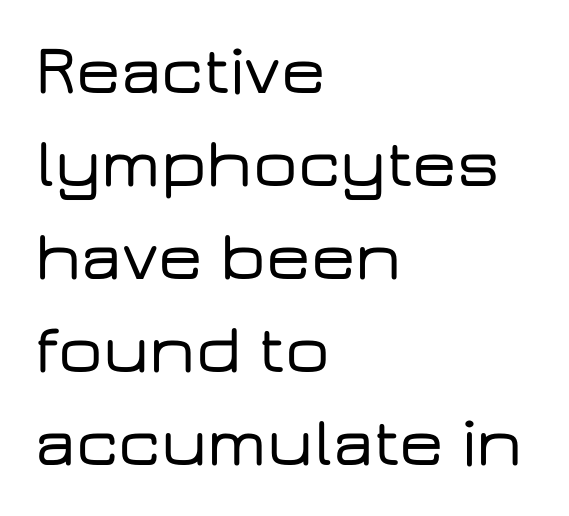
Q: Is the text italic (slanted)? A: No, it is upright.
Q: Is the typeface a serif or a sans-serif typeface? A: Sans-serif.
Q: Is the text underlined? A: No.
Q: How is the paragraph aligned? A: Left-aligned.
Q: Is the spacing between letters normal or unusually wide? A: Normal.
Q: Is the spacing between lines tight, normal or loose? A: Normal.
Q: Width (condensed, normal, or wide)? A: Wide.
Q: Stroke contrast? A: Low.
Q: x-height? A: Medium.
Q: Monospaced? A: No.
